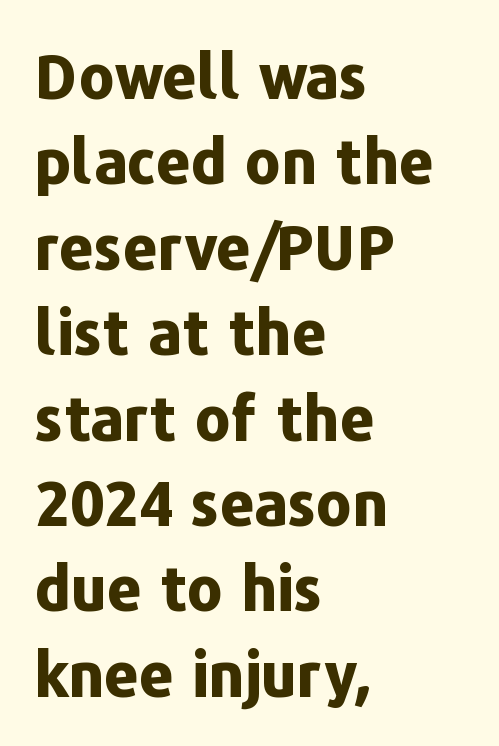
The image shows 61 px bold sans-serif type, upright; set left-aligned, normal line spacing (1.4x), normal letter spacing, not underlined; low stroke contrast and a medium x-height.
